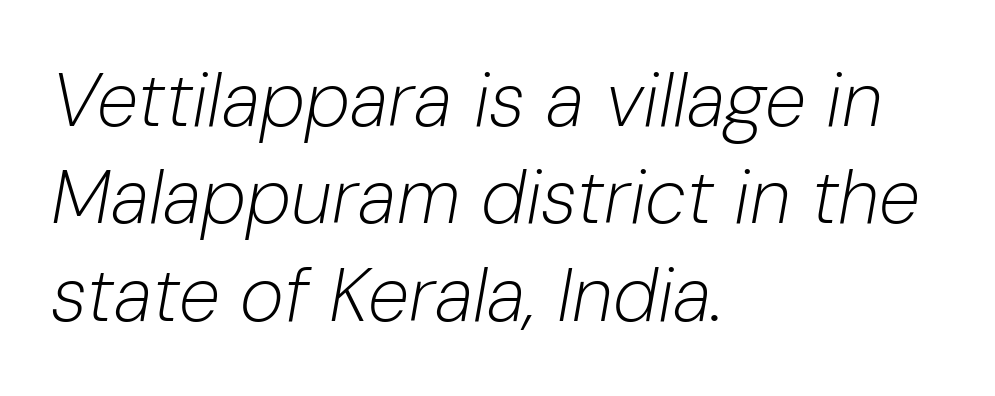
{"italic": "yes", "lean": "right", "slant_degrees": 10, "bold": "no", "weight": "light", "width": "normal", "stroke_contrast": "low", "x_height": "medium", "monospaced": "no", "underline": "no", "align": "left", "line_spacing": "normal", "line_spacing_ratio": 1.3, "letter_spacing": "normal", "letter_spacing_em": 0.0, "glyph_px": 75}
